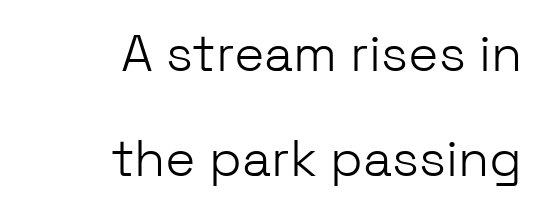
The passage shown is typed in a proportional face where columns would drift. Glyph-to-glyph distance matches everyday printed text. Is there any slant? The stems are plumb. The letterforms sit at book weight or below.
